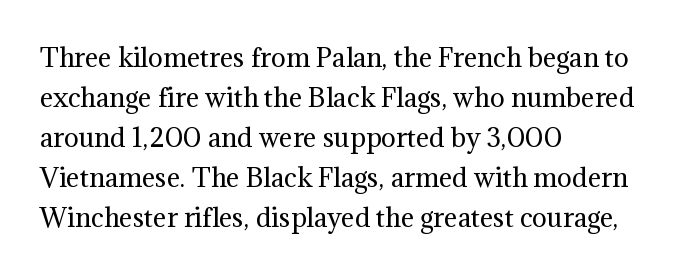
The area under the type is left untouched. A typesetter would mark this as roman, not italic. What's the leading like? Ordinary, nothing unusual. A typesetter would call this zero additional tracking. Which margin do the lines hug? The left one — the right edge is uneven. The cut favours lightness, reaching ordinary text weight at its darkest.
